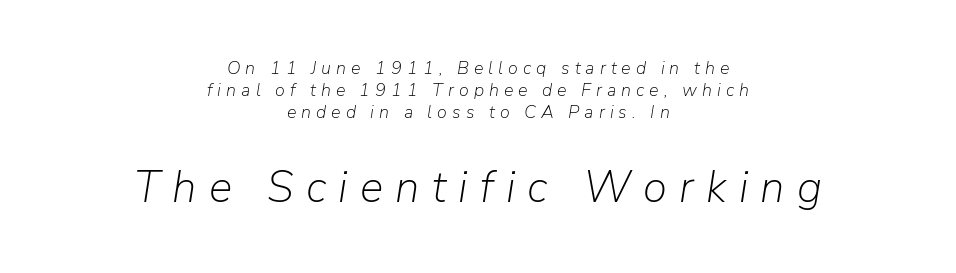
Q: Is the text bold? A: No.
Q: Is the text italic (slanted)? A: Yes, it leans right by about 9 degrees.
Q: Is the text underlined? A: No.
Q: How is the paragraph aligned? A: Centered.
Q: Is the spacing between letters normal or unusually wide? A: Unusually wide.
Q: Which block of text is set in a larger size, the first (top) or the second (bottom)? A: The second (bottom) one.
Q: Width (condensed, normal, or wide)? A: Normal.
Q: Stroke contrast? A: Low.
Q: x-height? A: Medium.
Q: Monospaced? A: No.
